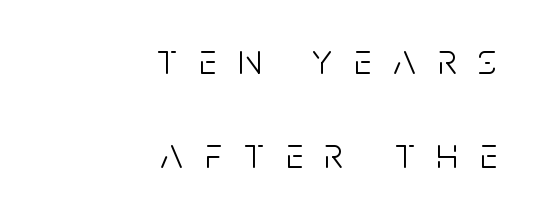
{"serif": "no", "italic": "no", "bold": "no", "weight": "light", "width": "condensed", "stroke_contrast": "low", "x_height": "large", "monospaced": "no", "underline": "no", "align": "right", "line_spacing": "loose", "line_spacing_ratio": 2.14, "letter_spacing": "wide", "letter_spacing_em": 0.49, "glyph_px": 44}
